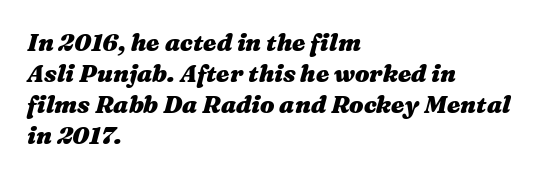
Where is the straight margin? On the left. The horizontal fit of the characters is conventional and even. A typesetter would call this leading conventional body-copy spacing. Stroke thickness is high; the sample reads as a true bold. It's the slanting kind of type.
